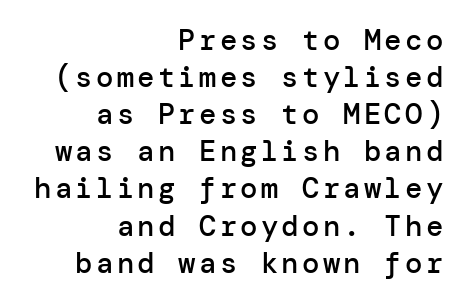
Q: Is the text bold? A: Semi-bold.
Q: Is the text italic (slanted)? A: No, it is upright.
Q: Is the typeface a serif or a sans-serif typeface? A: Sans-serif.
Q: Is the text underlined? A: No.
Q: How is the paragraph aligned? A: Right-aligned.
Q: Is the spacing between lines tight, normal or loose? A: Normal.
Q: Width (condensed, normal, or wide)? A: Normal.
Q: Stroke contrast? A: Low.
Q: x-height? A: Medium.
